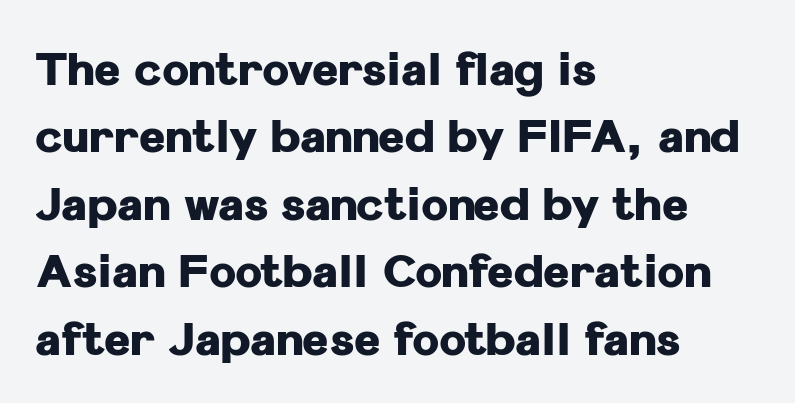
Q: Is the text bold? A: Yes.
Q: Is the text italic (slanted)? A: No, it is upright.
Q: Is the typeface a serif or a sans-serif typeface? A: Sans-serif.
Q: Is the text underlined? A: No.
Q: How is the paragraph aligned? A: Left-aligned.
Q: Is the spacing between letters normal or unusually wide? A: Normal.
Q: Is the spacing between lines tight, normal or loose? A: Normal.
Q: Width (condensed, normal, or wide)? A: Normal.
Q: Stroke contrast? A: Low.
Q: x-height? A: Medium.
Q: Monospaced? A: No.
